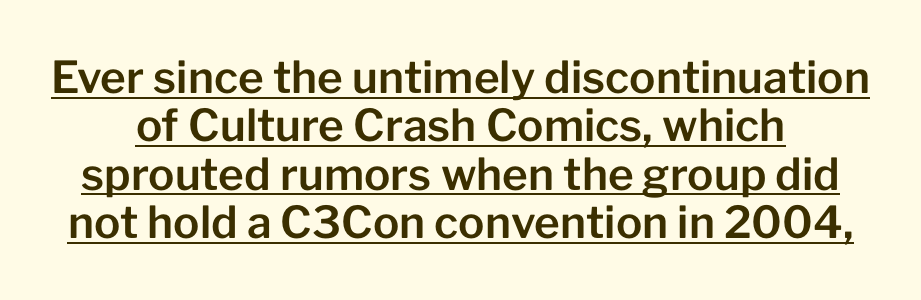
The image shows 44 px sans-serif type, upright; set tight line spacing (1.1x), normal letter spacing, underlined; low stroke contrast and a medium x-height.
